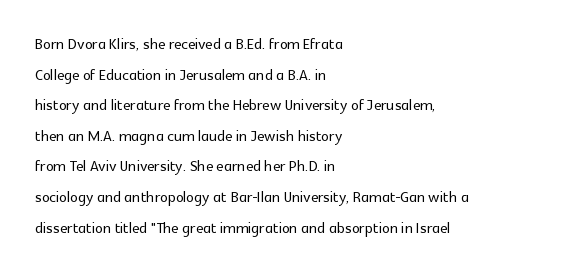
The image shows 20 px text type, upright; set left-aligned, normal line spacing (1.53x), normal letter spacing, not underlined.
